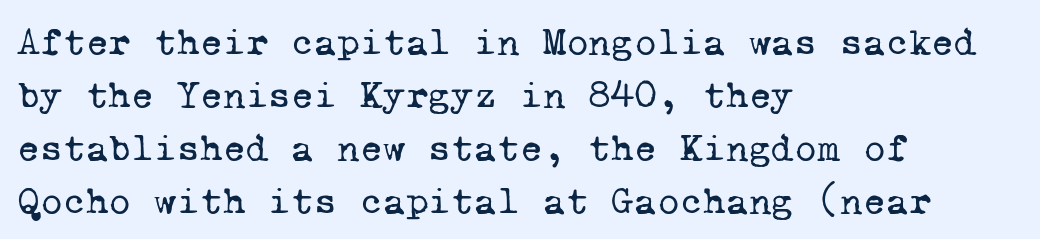
{"serif": "yes", "bold": "no", "weight": "regular", "width": "normal", "stroke_contrast": "low", "x_height": "medium", "monospaced": "yes", "underline": "no", "align": "left", "line_spacing": "normal", "line_spacing_ratio": 1.36, "letter_spacing": "normal", "letter_spacing_em": 0.0, "glyph_px": 39}
